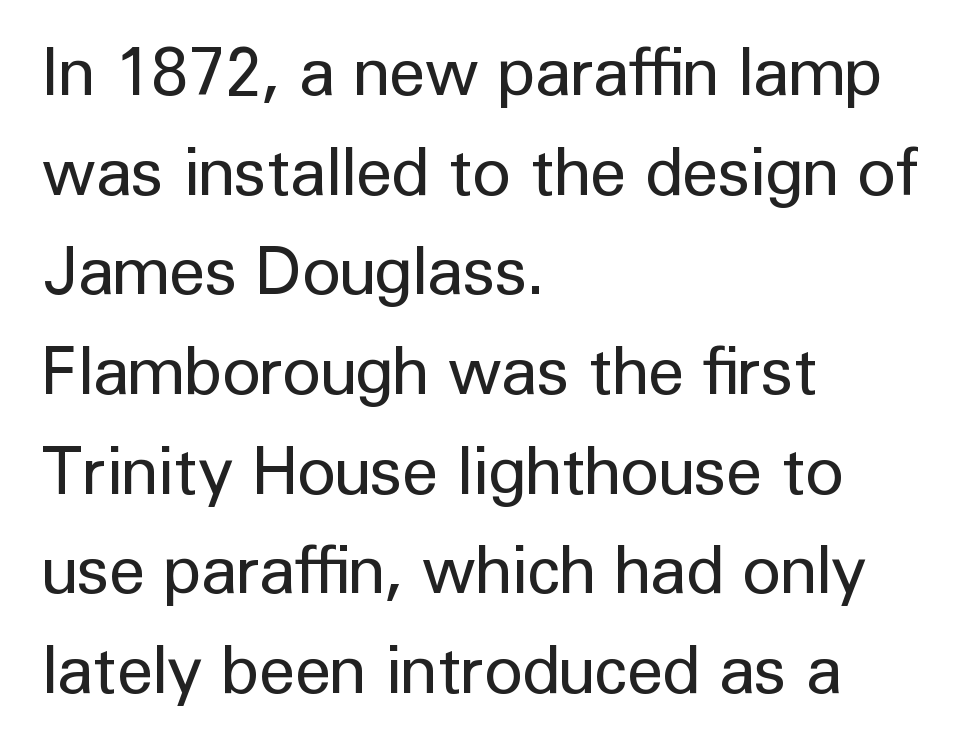
{"serif": "no", "italic": "no", "bold": "no", "weight": "regular", "width": "normal", "stroke_contrast": "low", "x_height": "medium", "monospaced": "no", "underline": "no", "align": "left", "line_spacing": "normal", "line_spacing_ratio": 1.51, "letter_spacing": "normal", "letter_spacing_em": 0.0, "glyph_px": 66}
